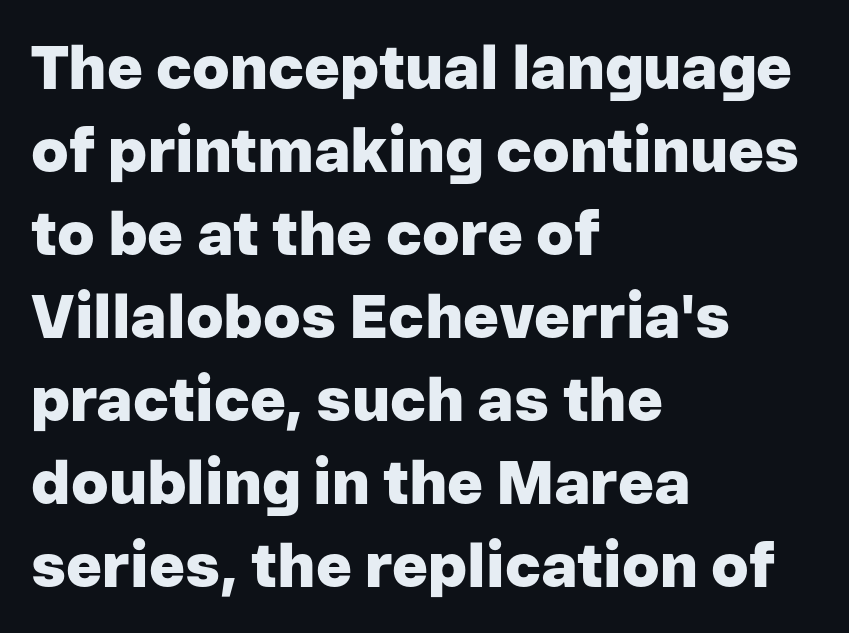
Q: Is the text bold? A: Yes.
Q: Is the text italic (slanted)? A: No, it is upright.
Q: Is the typeface a serif or a sans-serif typeface? A: Sans-serif.
Q: Is the text underlined? A: No.
Q: How is the paragraph aligned? A: Left-aligned.
Q: Is the spacing between letters normal or unusually wide? A: Normal.
Q: Is the spacing between lines tight, normal or loose? A: Normal.
Q: Width (condensed, normal, or wide)? A: Normal.
Q: Stroke contrast? A: Low.
Q: x-height? A: Medium.
Q: Monospaced? A: No.
